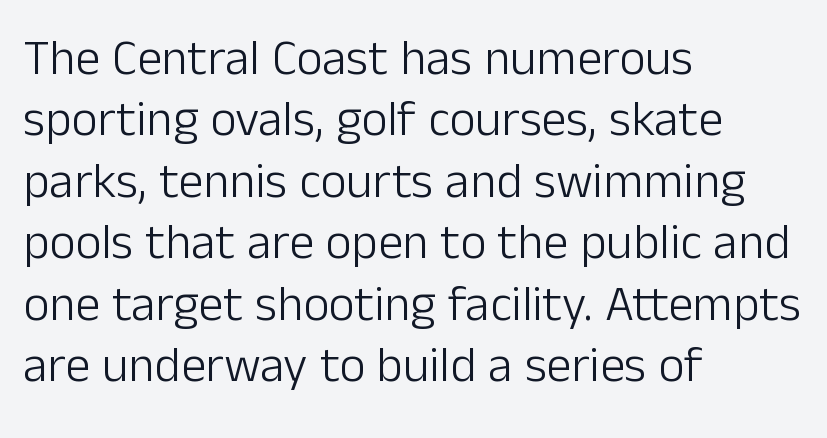
{"serif": "no", "italic": "no", "bold": "no", "weight": "light", "width": "normal", "stroke_contrast": "low", "x_height": "medium", "monospaced": "no", "underline": "no", "align": "left", "line_spacing_ratio": 1.23, "letter_spacing": "normal", "letter_spacing_em": 0.0, "glyph_px": 50}
